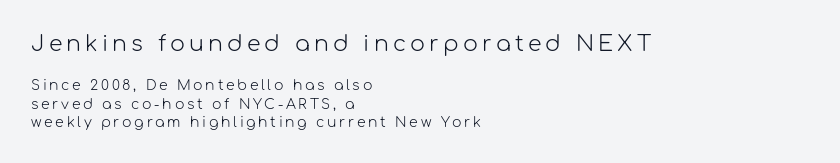
Upright lettering throughout. No extra ink here — the face is not bold. Evenly set lines give the paragraph a standard silhouette. If you squint, the top block still reads clearly — it's the larger of the two. Clear beneath every line of the passage.
